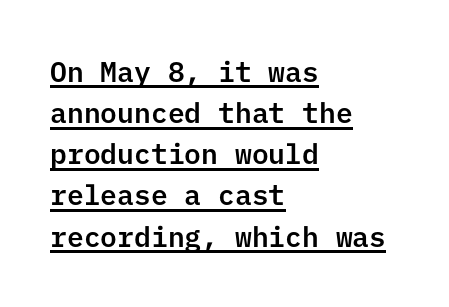
Notice how descenders clear the ascenders below comfortably — that's standard leading. Beneath each row of characters lies a ruled line. The typeface chosen for these lines omits serifs. Leftover space on each line is placed entirely after the last word. Upright lettering throughout.
